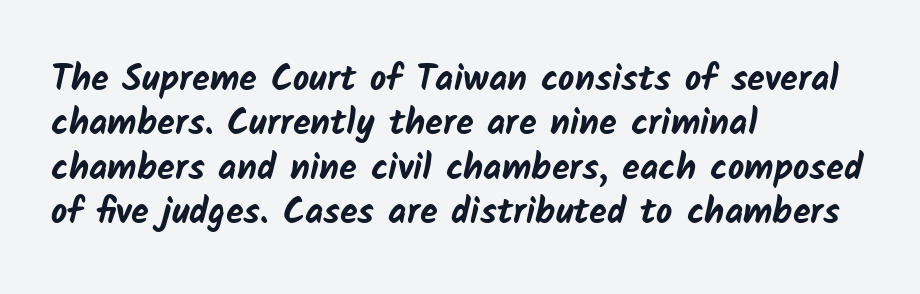
{"serif": "no", "bold": "yes", "weight": "bold", "width": "normal", "stroke_contrast": "low", "x_height": "medium", "monospaced": "no", "underline": "no", "align": "left", "line_spacing_ratio": 1.23, "letter_spacing": "normal", "letter_spacing_em": 0.0, "glyph_px": 36}
